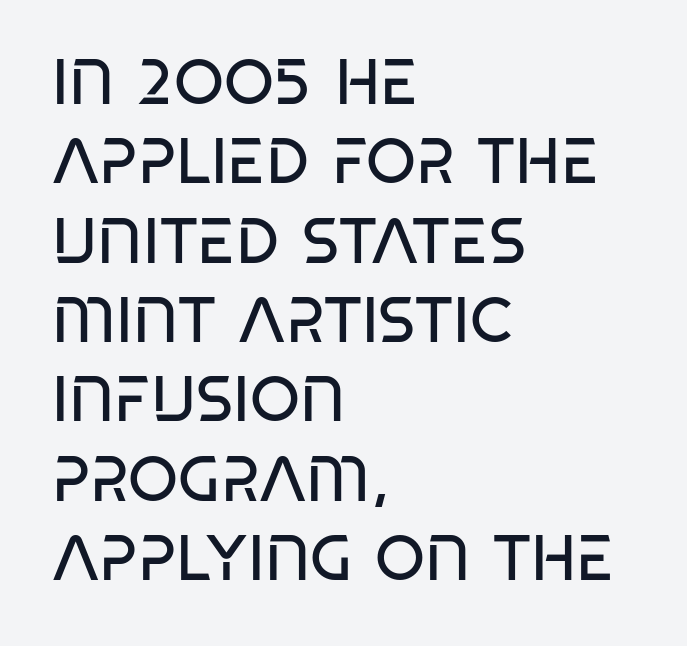
Q: Is the text bold? A: No.
Q: Is the text italic (slanted)? A: No, it is upright.
Q: Is the typeface a serif or a sans-serif typeface? A: Sans-serif.
Q: Is the text underlined? A: No.
Q: How is the paragraph aligned? A: Left-aligned.
Q: Is the spacing between letters normal or unusually wide? A: Normal.
Q: Width (condensed, normal, or wide)? A: Condensed.
Q: Stroke contrast? A: Low.
Q: x-height? A: Large.
Q: Monospaced? A: No.
